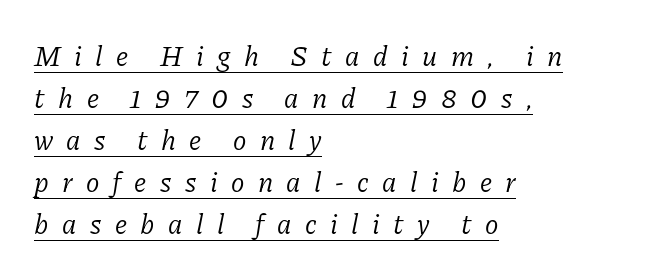
Examine the stroke ends and you'll spot serifs. The horizontal fit of the characters is loose and conspicuously gappy. The rendered words wear a rule along their underside. A typesetter would call this proportional, since set widths differ per character. Slanted lettering throughout. No heavy texture on the line: the type isn't bold.
